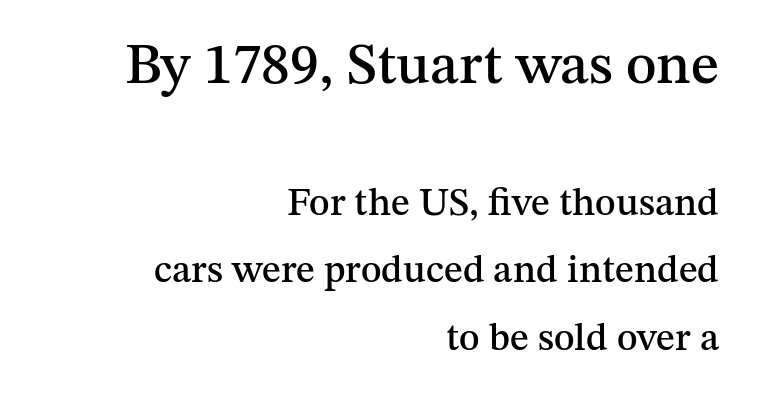
{"serif": "yes", "italic": "no", "width": "normal", "stroke_contrast": "medium", "x_height": "medium", "monospaced": "no", "underline": "no", "align": "right", "line_spacing_ratio": 1.73, "letter_spacing": "normal", "letter_spacing_em": 0.0, "larger_block": "first", "size_ratio": 1.49, "glyph_px": 58}
